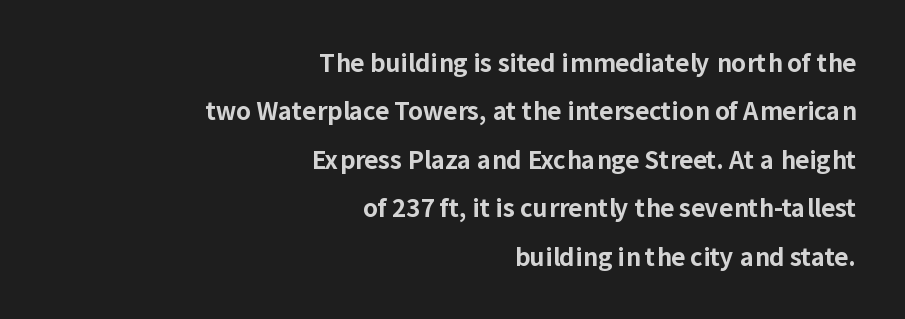
The image shows 24 px bold type, upright; set right-aligned, loose line spacing (2.02x), normal letter spacing, not underlined.
